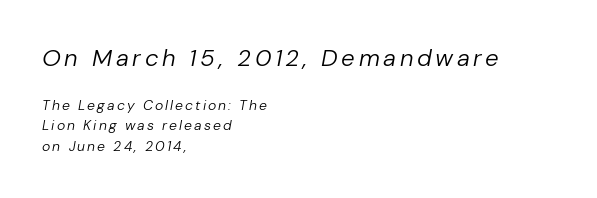
Block one is the big one; block two sits smaller underneath. The font sits on the lighter half of the weight spectrum, regular included. The paragraph has a hard left edge and a soft right edge. The vertical gap from one line to the next is medium. Compared with ordinary roman type, these characters are visibly tilted. Any mark beneath the type? The region is blank.
